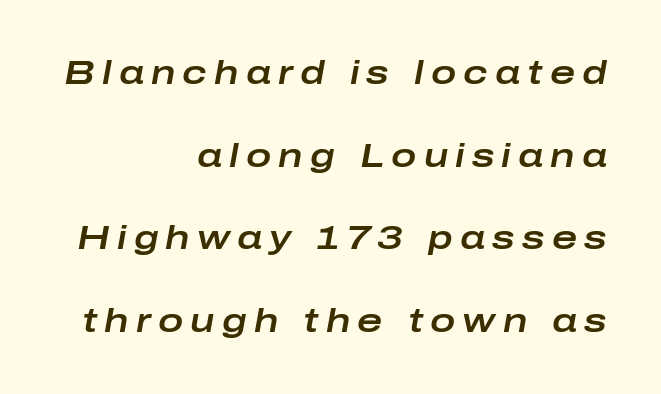
Teacher's note: observe the even right margin — that is flush-right alignment. Looking at the ascenders, they clearly lean. Varying glyph widths throughout — classic text-font behaviour. The horizontal fit of the characters is loose and conspicuously gappy. Successive baselines arrive slowly, with a big drop between each. A clean baseline with only descenders dipping below it.
